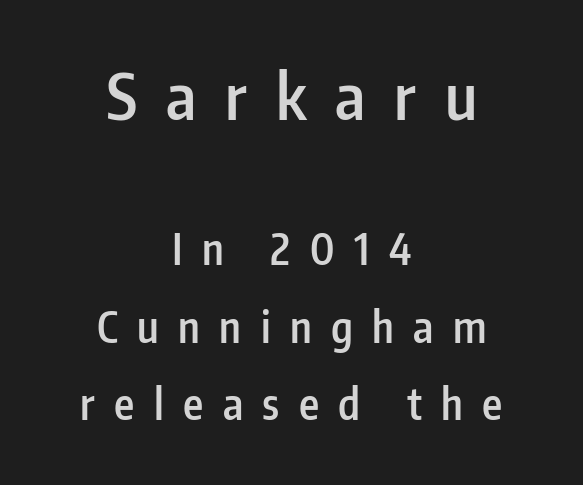
The image shows 64 px semibold, condensed sans-serif type, upright; set centered, line spacing 1.8x, unusually wide letter spacing (+0.45 em), not underlined; the first (top) block is 1.49x larger; low stroke contrast and a medium x-height.
